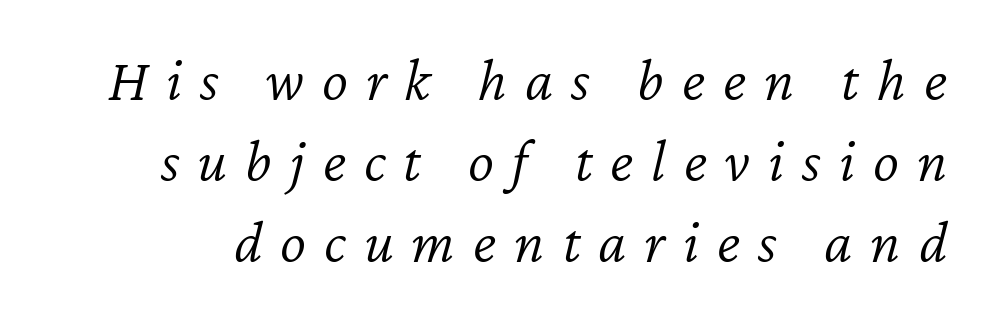
The image shows 62 px light type, italic (leaning right); set normal line spacing (1.31x), unusually wide letter spacing (+0.29 em), not underlined; low stroke contrast and a medium x-height.
